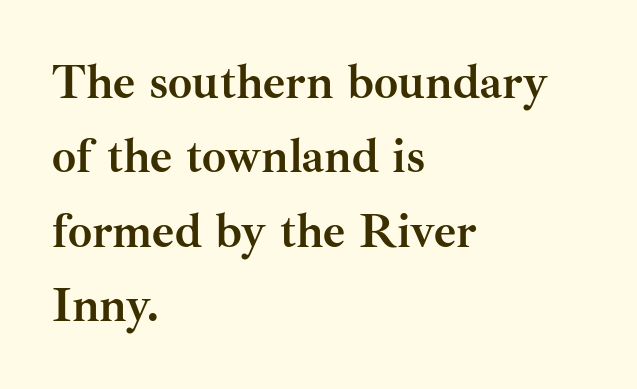
{"serif": "yes", "italic": "no", "bold": "yes", "weight": "semibold", "width": "normal", "stroke_contrast": "medium", "x_height": "small", "monospaced": "no", "underline": "no", "align": "left", "line_spacing": "normal", "line_spacing_ratio": 1.55, "letter_spacing": "normal", "letter_spacing_em": 0.0, "glyph_px": 48}
